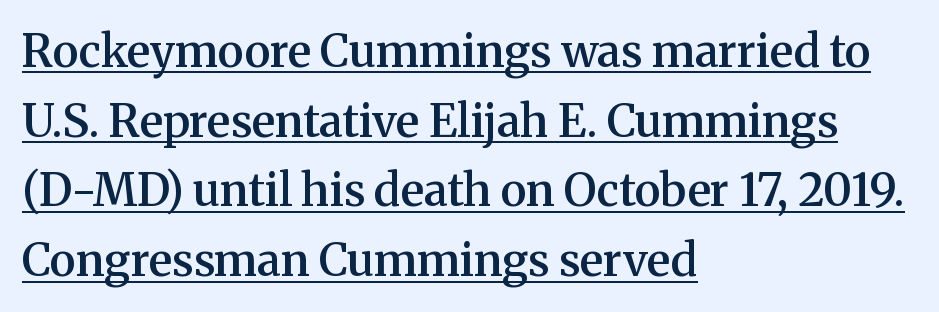
{"serif": "yes", "italic": "no", "bold": "semi", "weight": "semibold", "width": "normal", "stroke_contrast": "medium", "x_height": "medium", "monospaced": "no", "underline": "yes", "align": "left", "line_spacing": "normal", "line_spacing_ratio": 1.55, "letter_spacing": "normal", "letter_spacing_em": 0.0, "glyph_px": 45}
